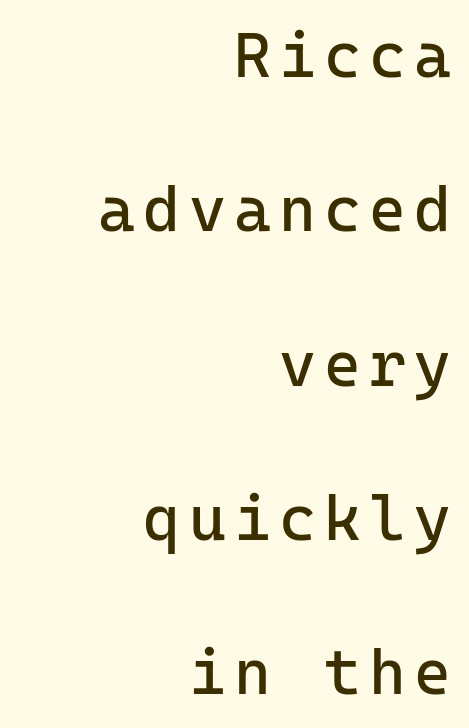
{"serif": "no", "italic": "no", "bold": "no", "weight": "regular", "width": "normal", "stroke_contrast": "low", "x_height": "medium", "monospaced": "yes", "underline": "no", "align": "right", "line_spacing": "loose", "line_spacing_ratio": 2.45, "glyph_px": 63}
